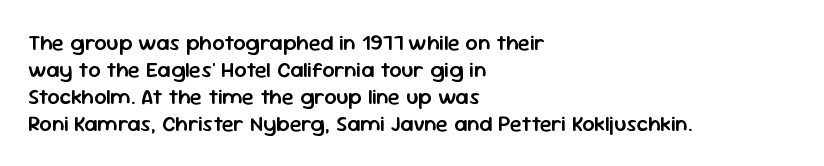
Q: Is the text bold? A: Semi-bold.
Q: Is the text italic (slanted)? A: No, it is upright.
Q: Is the text underlined? A: No.
Q: How is the paragraph aligned? A: Left-aligned.
Q: Is the spacing between letters normal or unusually wide? A: Normal.
